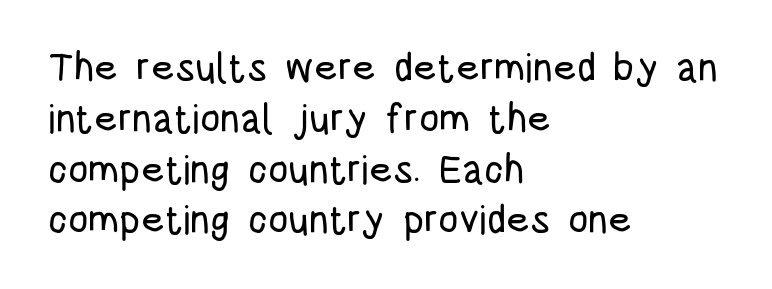
{"serif": "no", "italic": "no", "width": "condensed", "stroke_contrast": "low", "x_height": "large", "monospaced": "no", "underline": "no", "align": "left", "line_spacing": "normal", "line_spacing_ratio": 1.27, "letter_spacing": "normal", "letter_spacing_em": 0.0, "glyph_px": 40}
